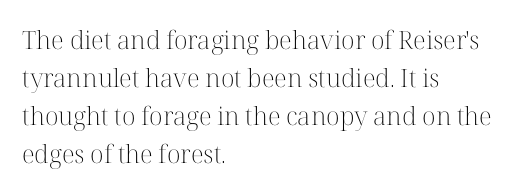
Q: Is the text bold? A: No.
Q: Is the text italic (slanted)? A: No, it is upright.
Q: Is the text underlined? A: No.
Q: How is the paragraph aligned? A: Left-aligned.
Q: Is the spacing between letters normal or unusually wide? A: Normal.
Q: Is the spacing between lines tight, normal or loose? A: Normal.
